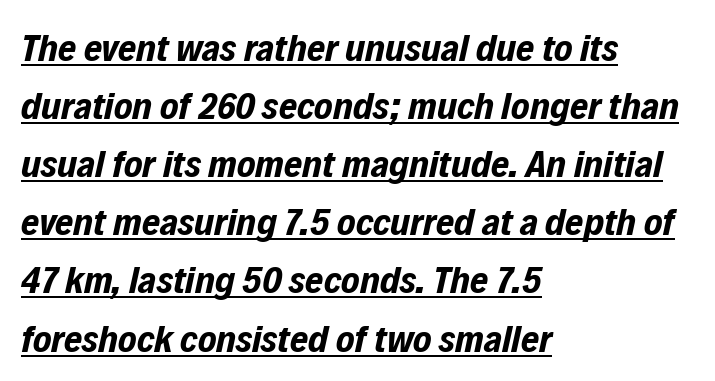
Q: Is the text bold? A: Yes.
Q: Is the text italic (slanted)? A: Yes, it leans right by about 12 degrees.
Q: Is the text underlined? A: Yes.
Q: How is the paragraph aligned? A: Left-aligned.
Q: Is the spacing between letters normal or unusually wide? A: Normal.
Q: Is the spacing between lines tight, normal or loose? A: Normal.
Q: Width (condensed, normal, or wide)? A: Condensed.
Q: Stroke contrast? A: Low.
Q: x-height? A: Medium.
Q: Monospaced? A: No.
